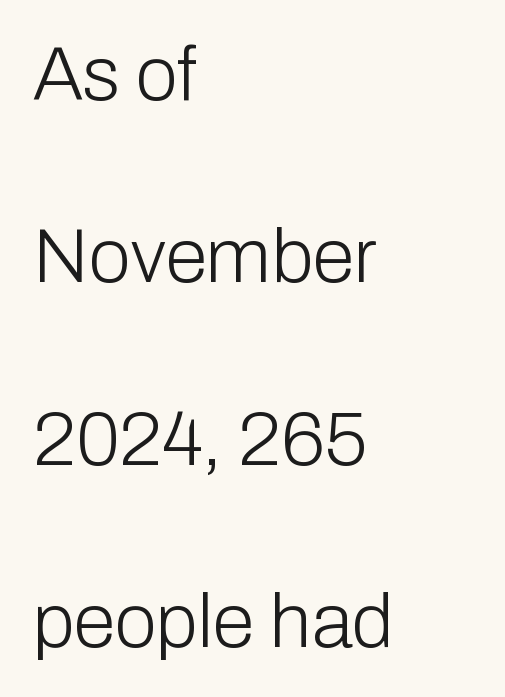
The image shows 76 px light sans-serif type, upright; set left-aligned, loose line spacing (2.4x), normal letter spacing, not underlined; low stroke contrast and a medium x-height.
